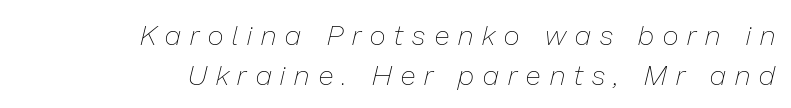
The image shows 28 px thin type, italic (leaning right); set right-aligned, normal line spacing (1.42x), unusually wide letter spacing (+0.33 em), not underlined; low stroke contrast and a medium x-height.
